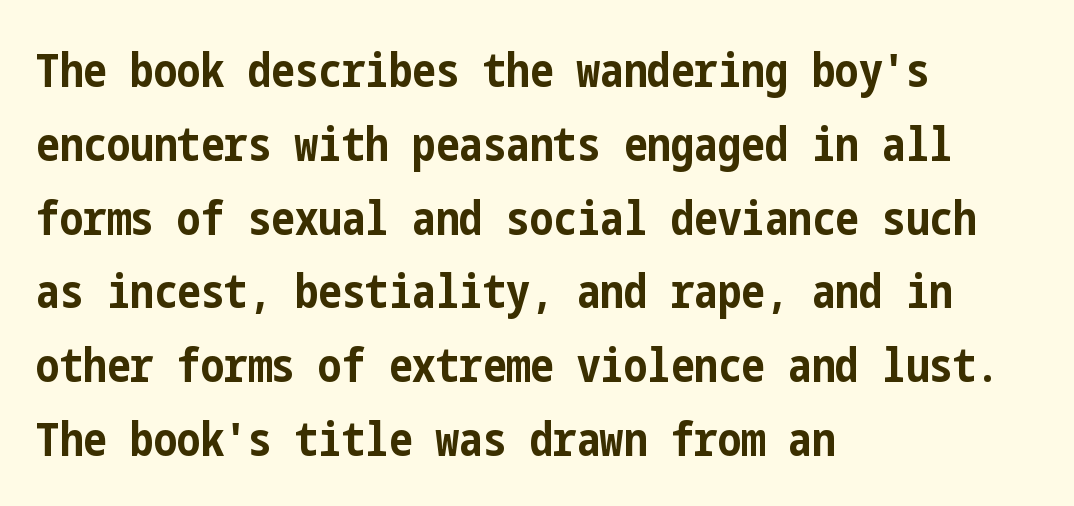
Q: Is the text bold? A: Yes.
Q: Is the text italic (slanted)? A: No, it is upright.
Q: Is the typeface a serif or a sans-serif typeface? A: Sans-serif.
Q: Is the text underlined? A: No.
Q: How is the paragraph aligned? A: Left-aligned.
Q: Is the spacing between letters normal or unusually wide? A: Normal.
Q: Is the spacing between lines tight, normal or loose? A: Normal.
Q: Width (condensed, normal, or wide)? A: Condensed.
Q: Stroke contrast? A: Low.
Q: x-height? A: Medium.
